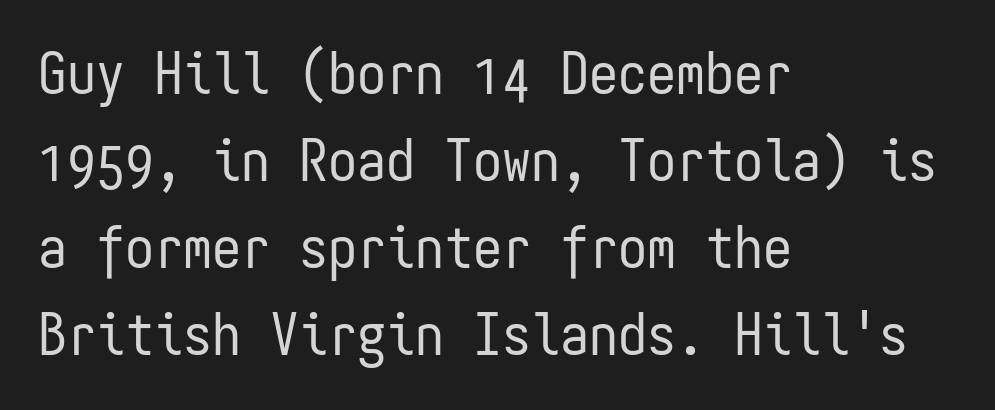
{"serif": "no", "italic": "no", "bold": "no", "weight": "regular", "width": "condensed", "stroke_contrast": "low", "x_height": "medium", "monospaced": "yes", "underline": "no", "align": "left", "line_spacing": "normal", "line_spacing_ratio": 1.5, "letter_spacing": "normal", "letter_spacing_em": 0.0, "glyph_px": 58}
